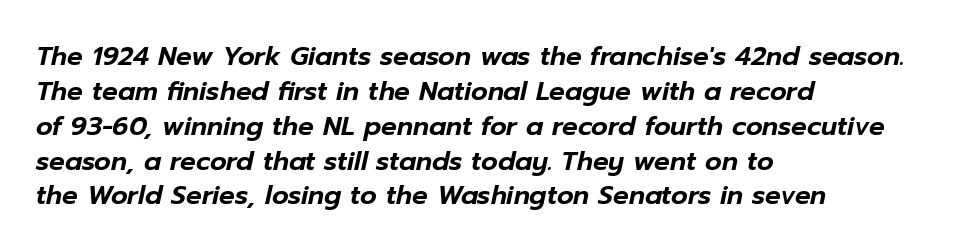
{"italic": "yes", "lean": "right", "slant_degrees": 12, "underline": "no", "align": "left", "line_spacing": "normal", "line_spacing_ratio": 1.34, "letter_spacing": "normal", "letter_spacing_em": 0.0, "glyph_px": 26}
